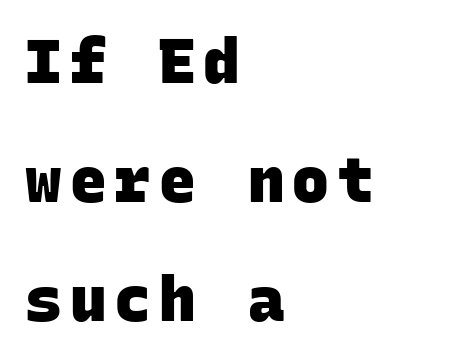
Q: Is the text bold? A: Yes.
Q: Is the typeface a serif or a sans-serif typeface? A: Sans-serif.
Q: Is the text underlined? A: No.
Q: How is the paragraph aligned? A: Left-aligned.
Q: Is the spacing between lines tight, normal or loose? A: Loose.
Q: Width (condensed, normal, or wide)? A: Normal.
Q: Stroke contrast? A: Low.
Q: x-height? A: Large.
Q: Monospaced? A: Yes.
